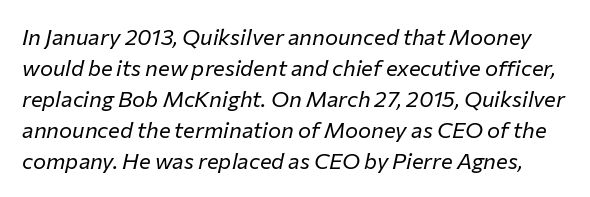
{"italic": "yes", "lean": "right", "slant_degrees": 12, "bold": "no", "underline": "no", "line_spacing": "normal", "line_spacing_ratio": 1.41, "letter_spacing": "normal", "letter_spacing_em": 0.0, "glyph_px": 22}
